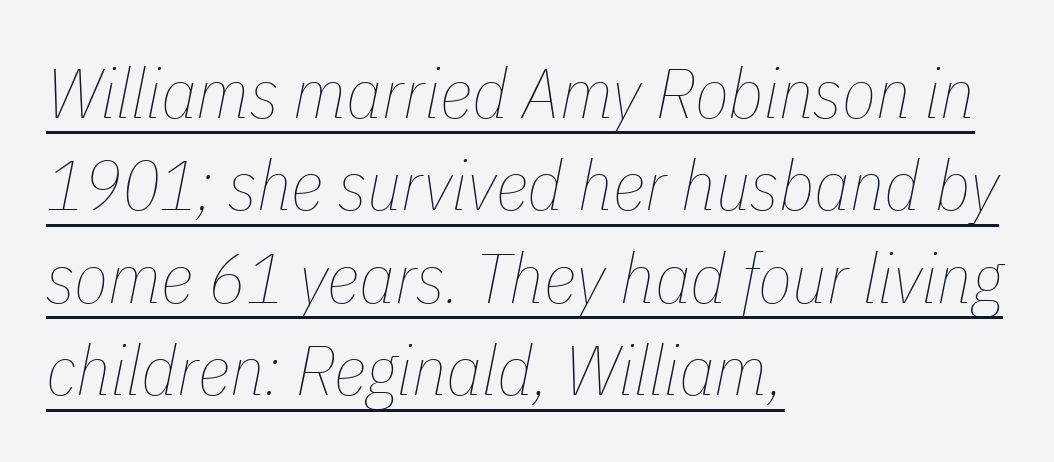
Q: Is the text bold? A: No.
Q: Is the text italic (slanted)? A: Yes, it leans right by about 11 degrees.
Q: Is the text underlined? A: Yes.
Q: How is the paragraph aligned? A: Left-aligned.
Q: Is the spacing between letters normal or unusually wide? A: Normal.
Q: Is the spacing between lines tight, normal or loose? A: Normal.
Q: Width (condensed, normal, or wide)? A: Condensed.
Q: Stroke contrast? A: Low.
Q: x-height? A: Medium.
Q: Monospaced? A: No.
